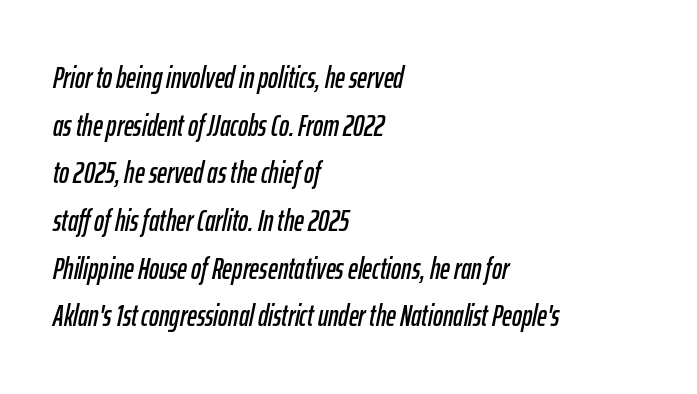
Q: Is the text italic (slanted)? A: Yes, it leans right by about 12 degrees.
Q: Is the text underlined? A: No.
Q: How is the paragraph aligned? A: Left-aligned.
Q: Is the spacing between letters normal or unusually wide? A: Normal.
Q: Is the spacing between lines tight, normal or loose? A: Normal.
Q: Width (condensed, normal, or wide)? A: Condensed.
Q: Stroke contrast? A: Low.
Q: x-height? A: Medium.
Q: Monospaced? A: No.
